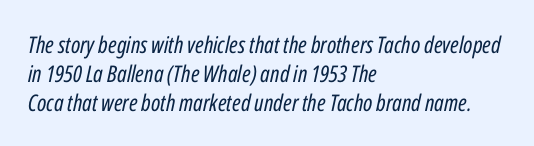
Q: Is the text bold? A: No.
Q: Is the text italic (slanted)? A: Yes, it leans right by about 12 degrees.
Q: Is the text underlined? A: No.
Q: How is the paragraph aligned? A: Left-aligned.
Q: Is the spacing between letters normal or unusually wide? A: Normal.
Q: Is the spacing between lines tight, normal or loose? A: Normal.
